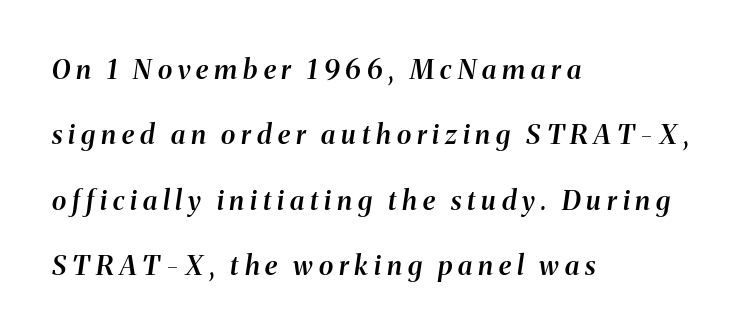
Italic? Definitely — the glyphs are oblique. The paragraph has a hard left edge and a soft right edge. Loosely led — the rows are spread out. No word sits above an underline. The glyphs have the mass of a demibold cut, below bold.
